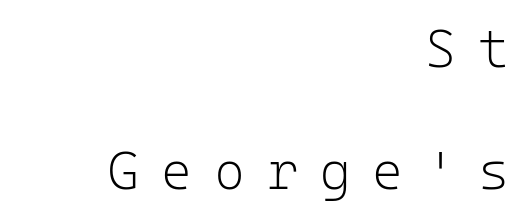
The image shows 53 px light sans-serif type, upright, monospaced; set right-aligned, loose line spacing (2.3x), unusually wide letter spacing (+0.41 em), not underlined; low stroke contrast and a medium x-height.
